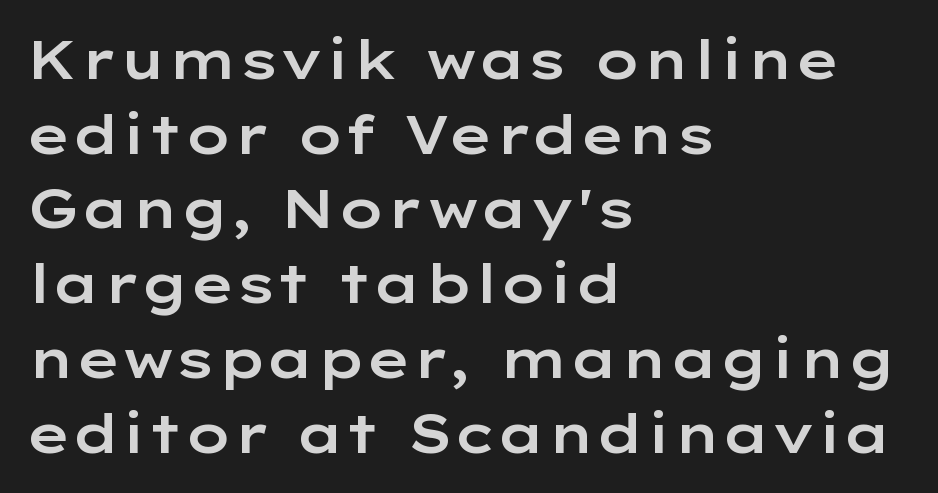
Q: Is the text italic (slanted)? A: No, it is upright.
Q: Is the typeface a serif or a sans-serif typeface? A: Sans-serif.
Q: Is the text underlined? A: No.
Q: How is the paragraph aligned? A: Left-aligned.
Q: Is the spacing between letters normal or unusually wide? A: Normal.
Q: Is the spacing between lines tight, normal or loose? A: Normal.
Q: Width (condensed, normal, or wide)? A: Wide.
Q: Stroke contrast? A: Low.
Q: x-height? A: Medium.
Q: Monospaced? A: No.
